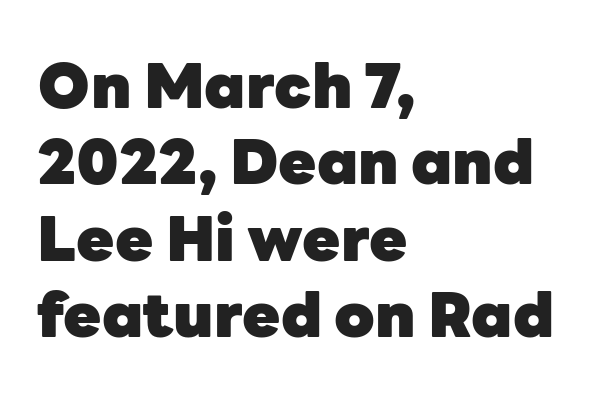
Q: Is the text bold? A: Yes.
Q: Is the text italic (slanted)? A: No, it is upright.
Q: Is the typeface a serif or a sans-serif typeface? A: Sans-serif.
Q: Is the text underlined? A: No.
Q: How is the paragraph aligned? A: Left-aligned.
Q: Is the spacing between letters normal or unusually wide? A: Normal.
Q: Width (condensed, normal, or wide)? A: Normal.
Q: Stroke contrast? A: Low.
Q: x-height? A: Medium.
Q: Monospaced? A: No.
